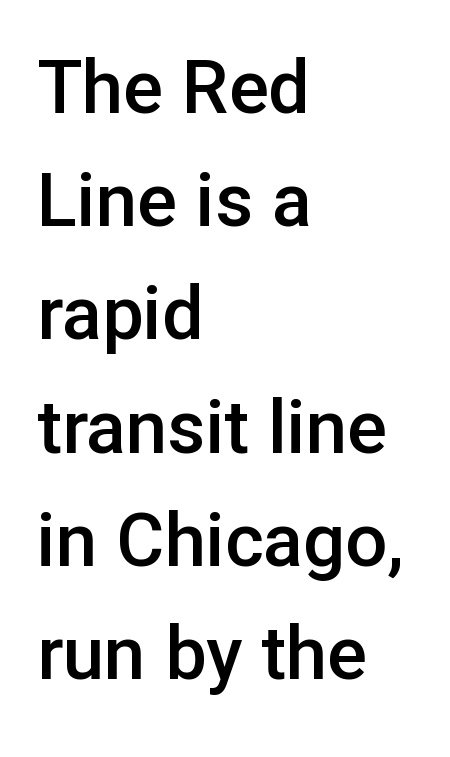
The image shows 74 px semibold sans-serif type, upright; set left-aligned, normal line spacing (1.53x), normal letter spacing, not underlined; low stroke contrast and a medium x-height.
